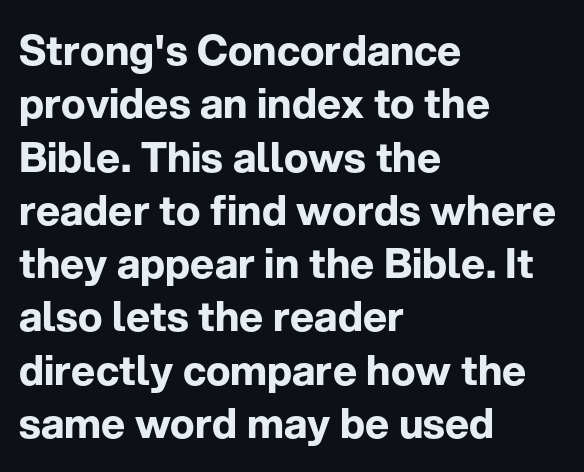
The image shows 41 px bold sans-serif type, upright; set left-aligned, normal line spacing (1.3x), normal letter spacing, not underlined; low stroke contrast and a medium x-height.
